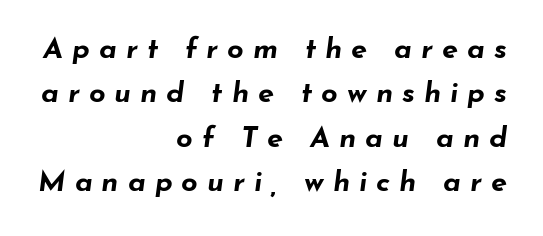
Character widths vary here, with narrow letters taking less room than wide ones. Students, observe: this is what conventionally led text looks like. You could only call the tracking loose — the letters float apart. Where is the straight margin? On the right. Only glyphs here, with clear space below each row. The font is running at its bold setting.
